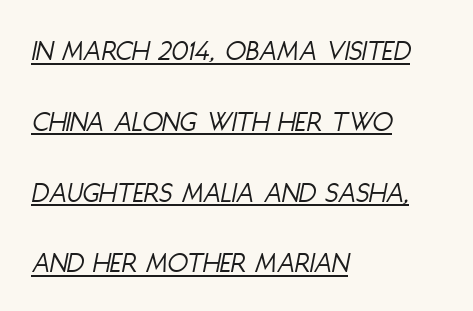
{"italic": "yes", "lean": "right", "slant_degrees": 11, "bold": "no", "weight": "light", "width": "condensed", "stroke_contrast": "low", "x_height": "large", "monospaced": "no", "underline": "yes", "align": "left", "line_spacing": "loose", "line_spacing_ratio": 2.36, "letter_spacing": "normal", "letter_spacing_em": 0.0, "glyph_px": 30}
